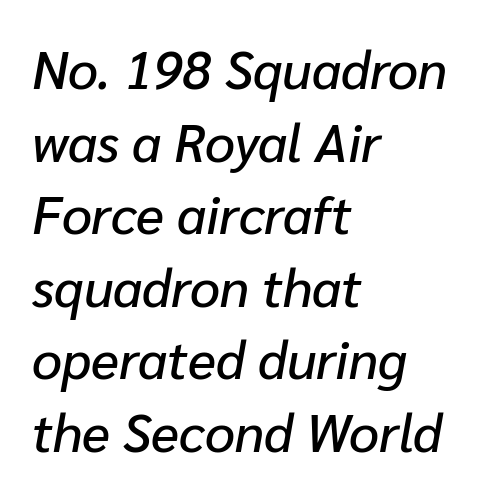
{"italic": "yes", "lean": "right", "slant_degrees": 10, "width": "normal", "stroke_contrast": "low", "x_height": "medium", "monospaced": "no", "underline": "no", "align": "left", "line_spacing": "normal", "line_spacing_ratio": 1.37, "letter_spacing": "normal", "letter_spacing_em": 0.0, "glyph_px": 53}
